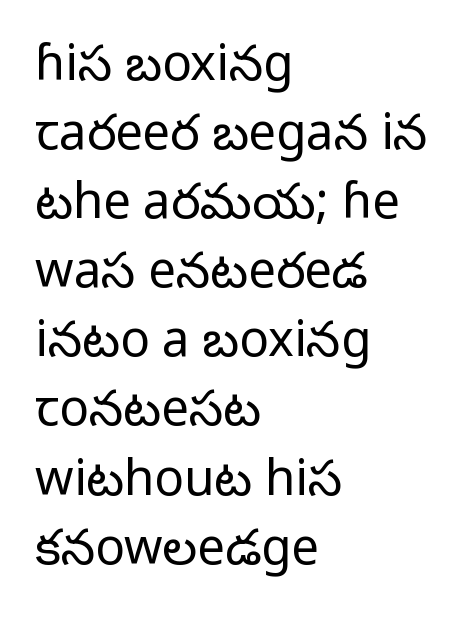
The image shows 49 px light sans-serif type, upright; set left-aligned, normal line spacing (1.41x), normal letter spacing, not underlined; low stroke contrast and a medium x-height.
